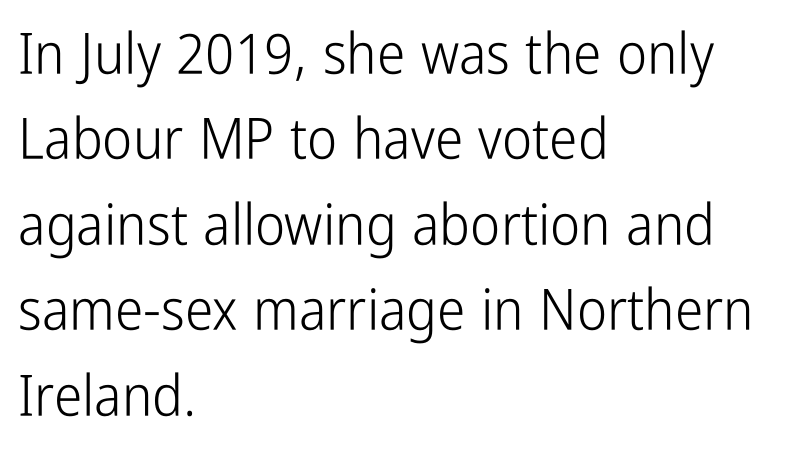
Q: Is the text bold? A: No.
Q: Is the text italic (slanted)? A: No, it is upright.
Q: Is the typeface a serif or a sans-serif typeface? A: Sans-serif.
Q: Is the text underlined? A: No.
Q: How is the paragraph aligned? A: Left-aligned.
Q: Is the spacing between letters normal or unusually wide? A: Normal.
Q: Is the spacing between lines tight, normal or loose? A: Normal.
Q: Width (condensed, normal, or wide)? A: Condensed.
Q: Stroke contrast? A: Low.
Q: x-height? A: Medium.
Q: Monospaced? A: No.
